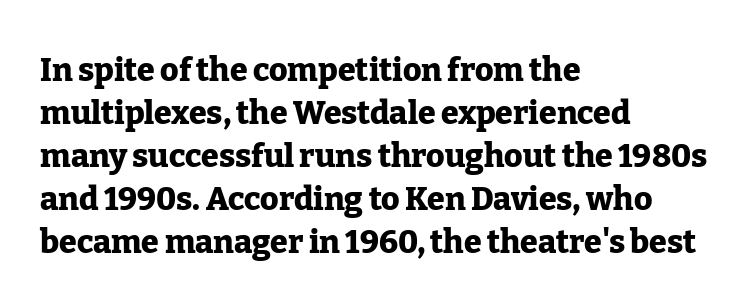
Q: Is the text bold? A: Yes.
Q: Is the text italic (slanted)? A: No, it is upright.
Q: Is the typeface a serif or a sans-serif typeface? A: Serif.
Q: Is the text underlined? A: No.
Q: How is the paragraph aligned? A: Left-aligned.
Q: Is the spacing between letters normal or unusually wide? A: Normal.
Q: Is the spacing between lines tight, normal or loose? A: Normal.
Q: Width (condensed, normal, or wide)? A: Normal.
Q: Stroke contrast? A: Low.
Q: x-height? A: Medium.
Q: Monospaced? A: No.
